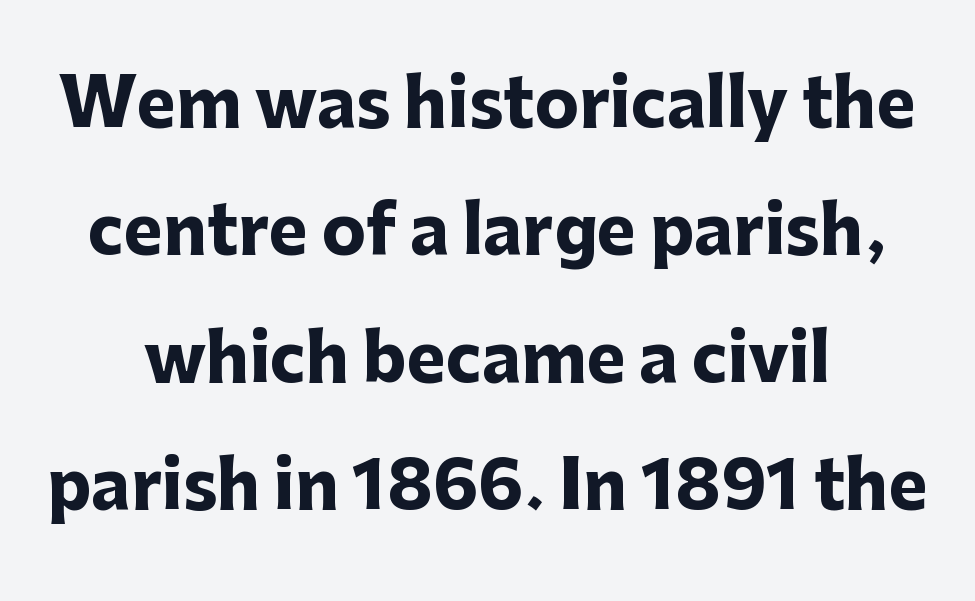
The image shows 66 px heavy sans-serif type, upright; set centered, loose line spacing (1.93x), normal letter spacing, not underlined; low stroke contrast and a medium x-height.
